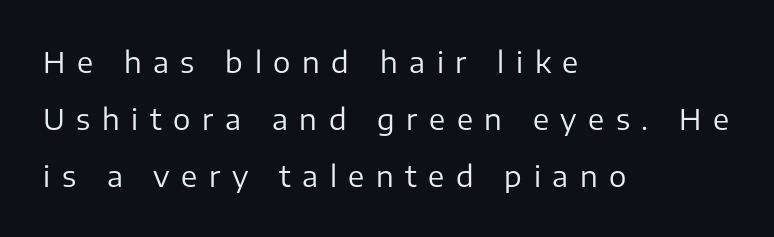
The image shows 29 px regular-weight sans-serif type, upright; set left-aligned, loose line spacing (1.96x), unusually wide letter spacing (+0.4 em), not underlined; low stroke contrast and a medium x-height.
